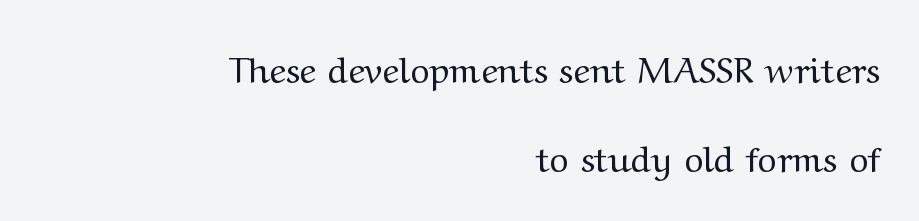
{"serif": "yes", "italic": "no", "bold": "no", "weight": "regular", "width": "wide", "stroke_contrast": "medium", "x_height": "medium", "monospaced": "no", "underline": "no", "align": "right", "line_spacing": "loose", "line_spacing_ratio": 2.48, "letter_spacing": "normal", "letter_spacing_em": 0.0, "glyph_px": 36}
